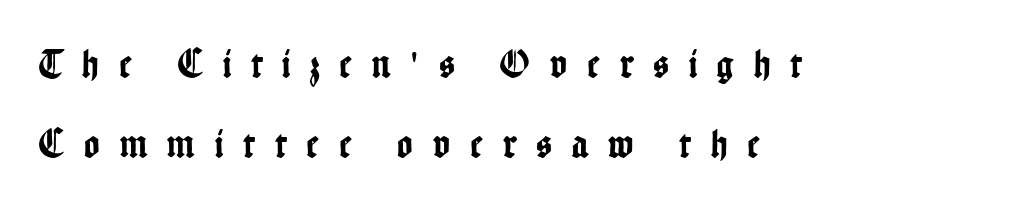
Q: Is the text italic (slanted)? A: No, it is upright.
Q: Is the typeface a serif or a sans-serif typeface? A: Sans-serif.
Q: Is the text underlined? A: No.
Q: How is the paragraph aligned? A: Left-aligned.
Q: Is the spacing between letters normal or unusually wide? A: Unusually wide.
Q: Is the spacing between lines tight, normal or loose? A: Loose.
Q: Width (condensed, normal, or wide)? A: Condensed.
Q: Stroke contrast? A: Low.
Q: x-height? A: Medium.
Q: Monospaced? A: No.
